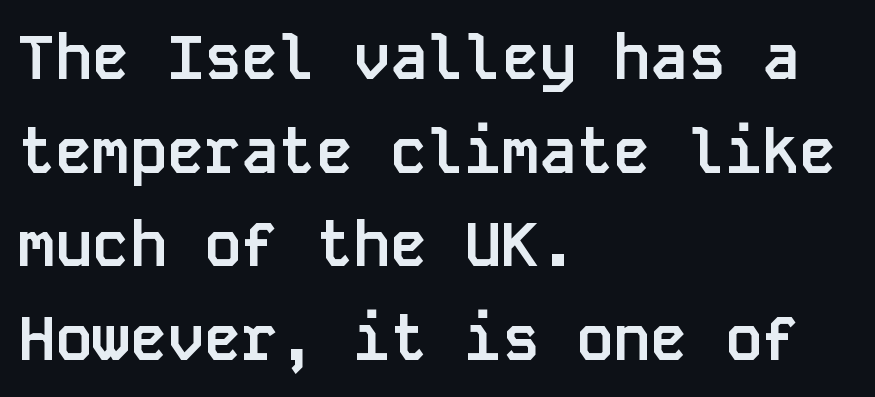
Q: Is the text bold? A: Yes.
Q: Is the text italic (slanted)? A: No, it is upright.
Q: Is the typeface a serif or a sans-serif typeface? A: Sans-serif.
Q: Is the text underlined? A: No.
Q: How is the paragraph aligned? A: Left-aligned.
Q: Is the spacing between letters normal or unusually wide? A: Normal.
Q: Is the spacing between lines tight, normal or loose? A: Normal.
Q: Width (condensed, normal, or wide)? A: Normal.
Q: Stroke contrast? A: Low.
Q: x-height? A: Large.
Q: Monospaced? A: Yes.
